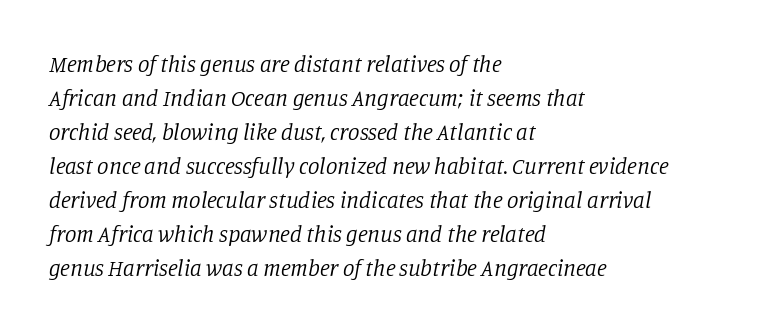
{"italic": "yes", "lean": "right", "slant_degrees": 11, "bold": "no", "underline": "no", "align": "left", "line_spacing": "normal", "line_spacing_ratio": 1.48, "letter_spacing": "normal", "letter_spacing_em": 0.0, "glyph_px": 23}
